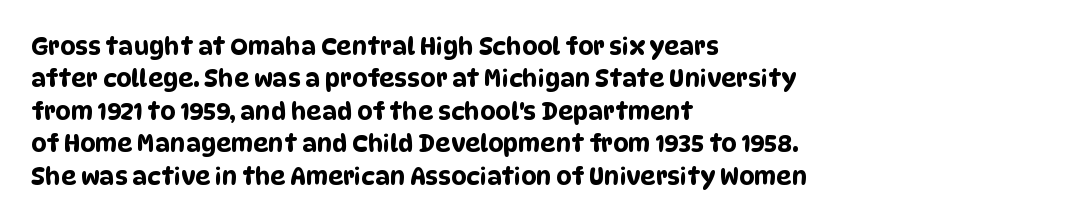
Q: Is the text underlined? A: No.
Q: How is the paragraph aligned? A: Left-aligned.
Q: Is the spacing between letters normal or unusually wide? A: Normal.
Q: Is the spacing between lines tight, normal or loose? A: Normal.
